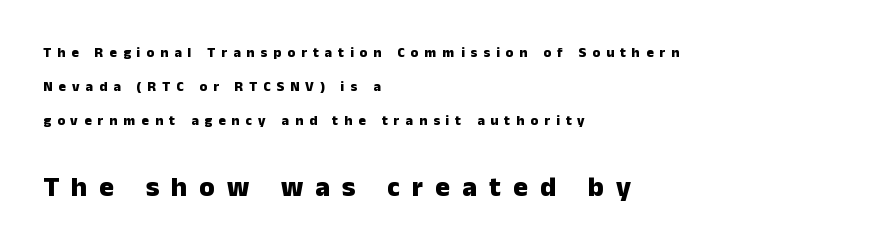
{"serif": "no", "italic": "no", "bold": "yes", "weight": "heavy", "width": "normal", "stroke_contrast": "low", "x_height": "medium", "monospaced": "no", "underline": "no", "align": "left", "line_spacing": "loose", "line_spacing_ratio": 2.44, "letter_spacing": "wide", "letter_spacing_em": 0.43, "larger_block": "second", "size_ratio": 2.0, "glyph_px": 28}
